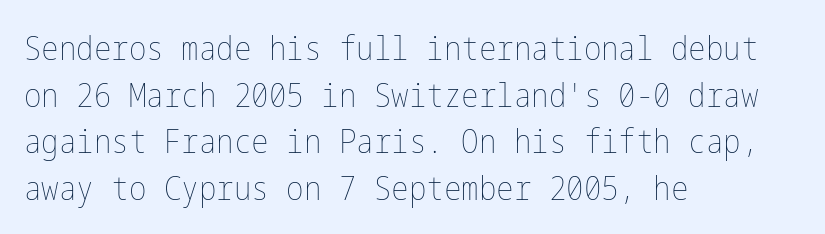
Q: Is the text bold? A: No.
Q: Is the text italic (slanted)? A: No, it is upright.
Q: Is the text underlined? A: No.
Q: How is the paragraph aligned? A: Left-aligned.
Q: Is the spacing between letters normal or unusually wide? A: Normal.
Q: Is the spacing between lines tight, normal or loose? A: Normal.
Q: Width (condensed, normal, or wide)? A: Condensed.
Q: Stroke contrast? A: Low.
Q: x-height? A: Medium.
